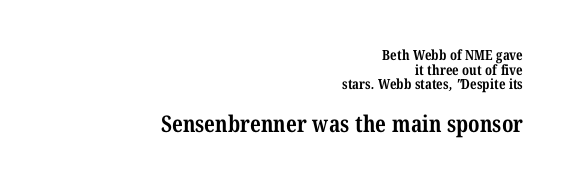
The image shows 23 px bold type; set right-aligned, tight line spacing (1.05x), normal letter spacing, not underlined; the second (bottom) block is 1.64x larger.
